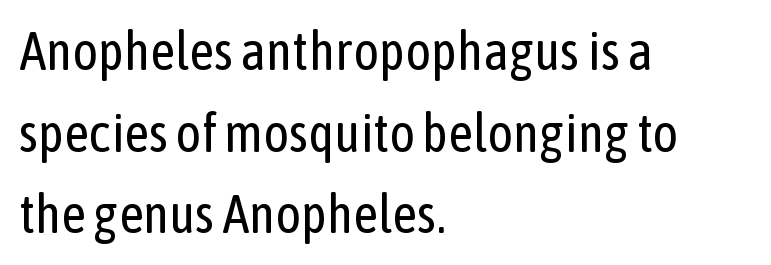
Q: Is the text bold? A: No.
Q: Is the text italic (slanted)? A: No, it is upright.
Q: Is the typeface a serif or a sans-serif typeface? A: Sans-serif.
Q: Is the text underlined? A: No.
Q: How is the paragraph aligned? A: Left-aligned.
Q: Is the spacing between letters normal or unusually wide? A: Normal.
Q: Is the spacing between lines tight, normal or loose? A: Normal.
Q: Width (condensed, normal, or wide)? A: Condensed.
Q: Stroke contrast? A: Low.
Q: x-height? A: Medium.
Q: Monospaced? A: No.
